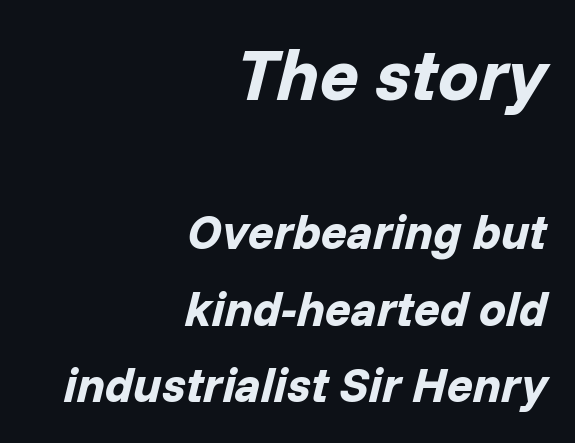
{"italic": "yes", "lean": "right", "slant_degrees": 14, "bold": "yes", "weight": "bold", "width": "normal", "stroke_contrast": "low", "x_height": "medium", "monospaced": "no", "underline": "no", "align": "right", "line_spacing": "normal", "line_spacing_ratio": 1.6, "letter_spacing": "normal", "letter_spacing_em": 0.0, "larger_block": "first", "size_ratio": 1.5, "glyph_px": 72}
